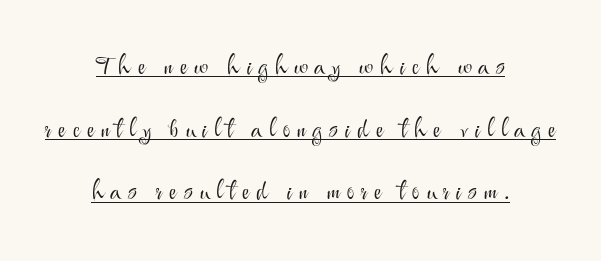
Q: Is the text bold? A: No.
Q: Is the text underlined? A: Yes.
Q: How is the paragraph aligned? A: Centered.
Q: Is the spacing between letters normal or unusually wide? A: Unusually wide.
Q: Is the spacing between lines tight, normal or loose? A: Loose.
